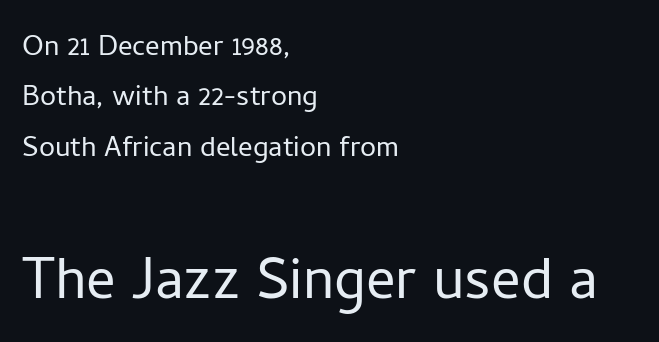
The image shows 73 px light sans-serif type, upright; set left-aligned, normal line spacing (1.4x), normal letter spacing, not underlined; the second (bottom) block is 2.03x larger; low stroke contrast and a medium x-height.
